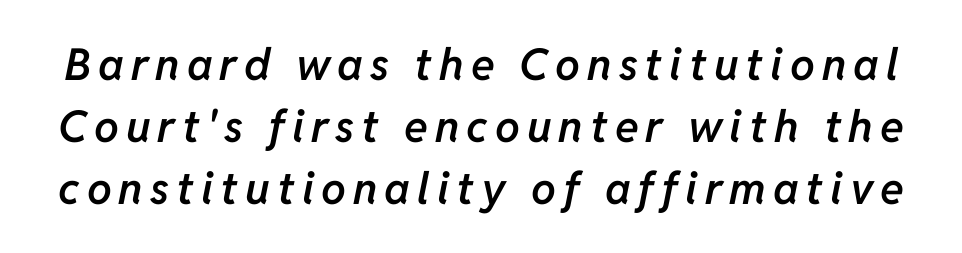
Do the characters align in a grid? No, the font is proportional. Has an underline been added? It has not. Reading down the column, the eye jumps a familiar distance to each next line. Students, this is semibold: more ink than regular, less than bold. When letters slant like this, we call the style italic.
